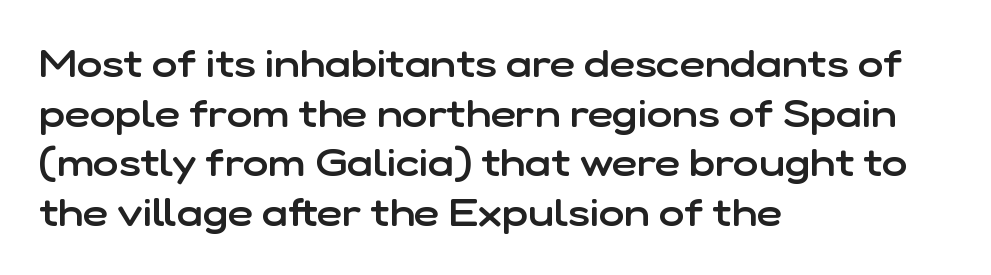
The image shows 39 px semibold sans-serif type, upright; set left-aligned, normal line spacing (1.27x), normal letter spacing, not underlined; low stroke contrast and a medium x-height.
